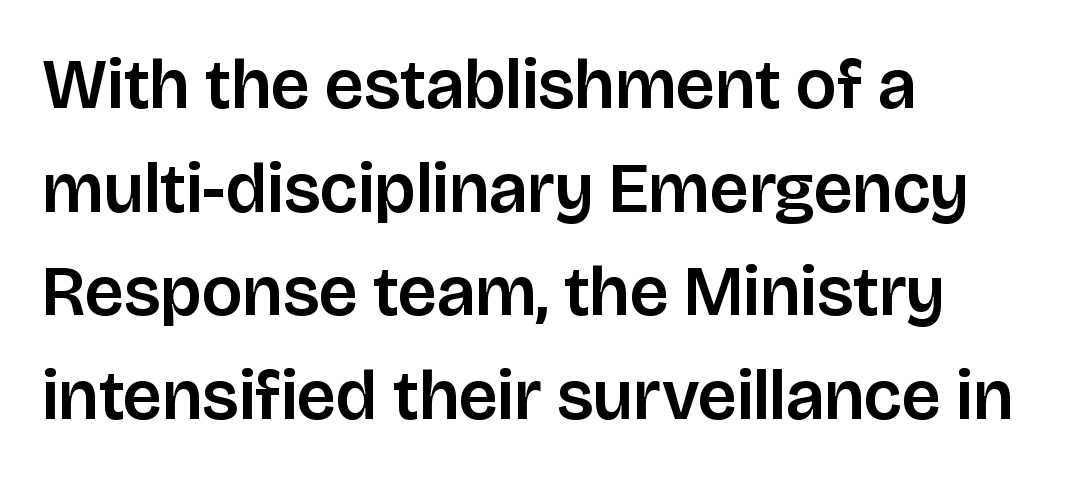
The image shows 70 px sans-serif type, upright; set left-aligned, normal line spacing (1.48x), normal letter spacing, not underlined; low stroke contrast and a large x-height.
